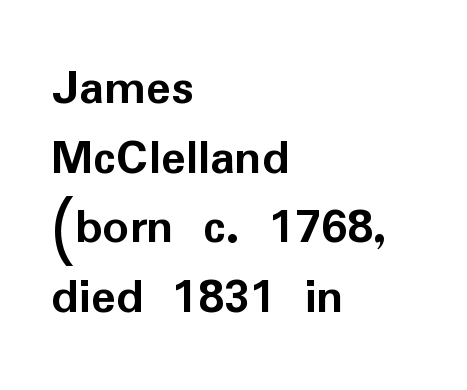
{"serif": "no", "italic": "no", "bold": "yes", "weight": "semibold", "width": "normal", "stroke_contrast": "low", "x_height": "medium", "monospaced": "no", "underline": "no", "align": "left", "line_spacing": "normal", "line_spacing_ratio": 1.34, "letter_spacing": "normal", "letter_spacing_em": 0.0, "glyph_px": 52}
